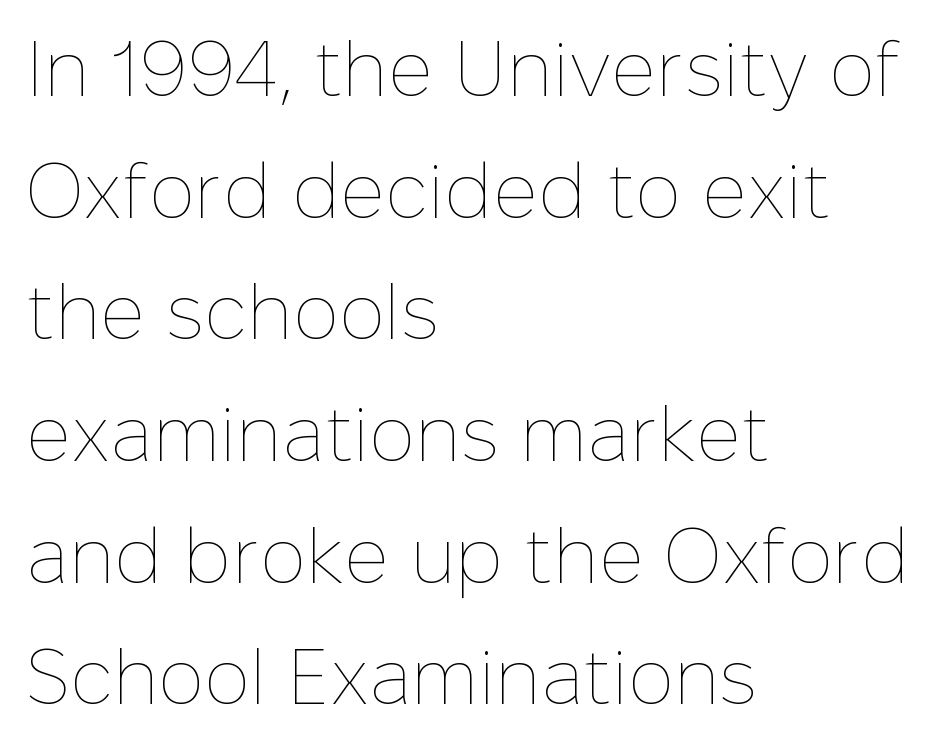
Note the varied advance widths — an 'i' is clearly narrower than an 'm'. The weight tops out at a normal text grade. Anything drawn beneath the words? Only blank space. The line texture is even and compact thanks to regular tracking.
